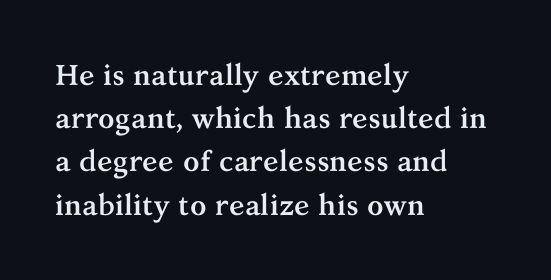
{"serif": "yes", "italic": "no", "bold": "yes", "weight": "semibold", "width": "normal", "stroke_contrast": "medium", "x_height": "medium", "monospaced": "no", "underline": "no", "align": "left", "line_spacing": "normal", "line_spacing_ratio": 1.49, "letter_spacing": "normal", "letter_spacing_em": 0.0, "glyph_px": 29}
